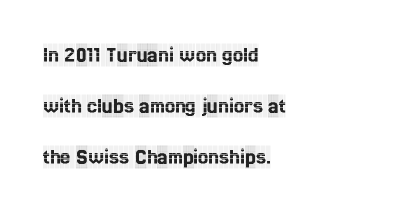
Only glyphs here, with clear space below each row. Where is the straight margin? On the left. The line-height multiplier appears high, well above default. The gaps between neighbouring characters are ordinary and unremarkable. Characters remain perfectly vertical along every line.
